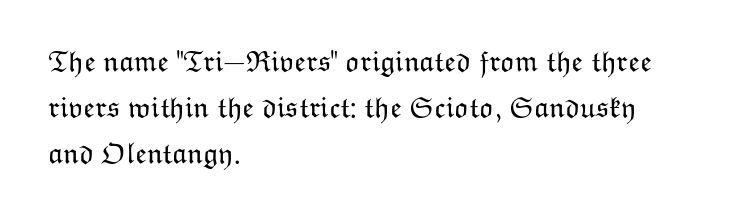
{"italic": "no", "bold": "no", "weight": "light", "width": "normal", "stroke_contrast": "low", "x_height": "medium", "monospaced": "no", "underline": "no", "align": "left", "line_spacing": "normal", "line_spacing_ratio": 1.54, "letter_spacing": "normal", "letter_spacing_em": 0.0, "glyph_px": 30}
